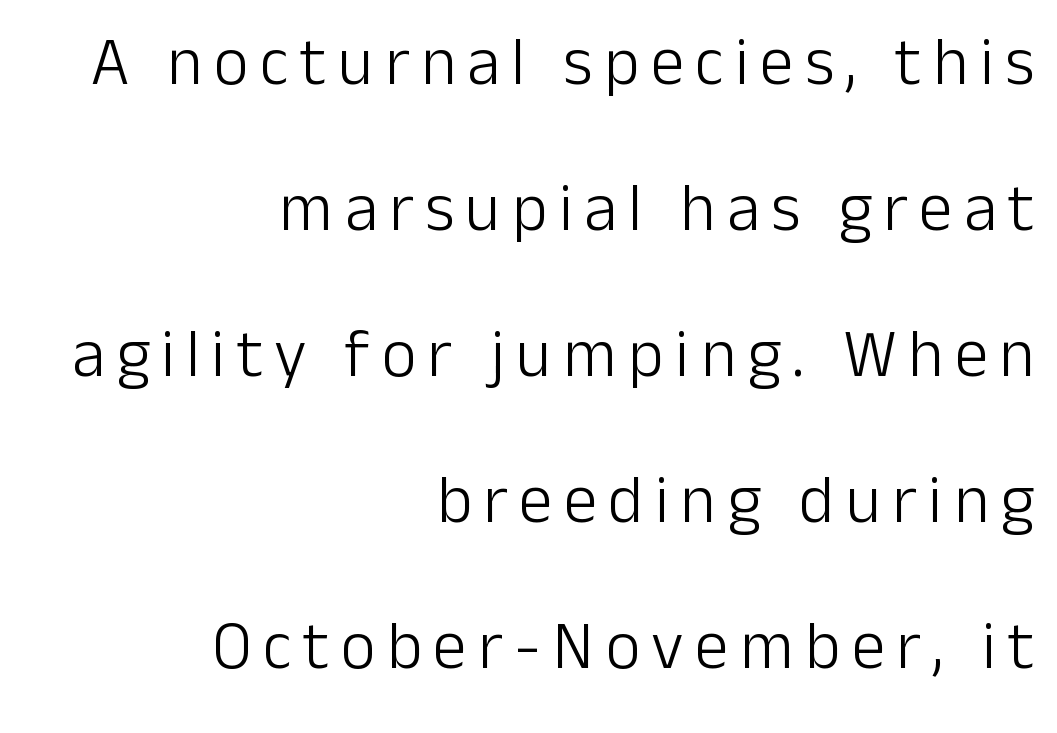
The strip under each line holds only bare page. Line spacing here is loose. Is the stroke heavy? The answer is a plain regular-or-lighter. These lines stack with their right ends in a neat column.
